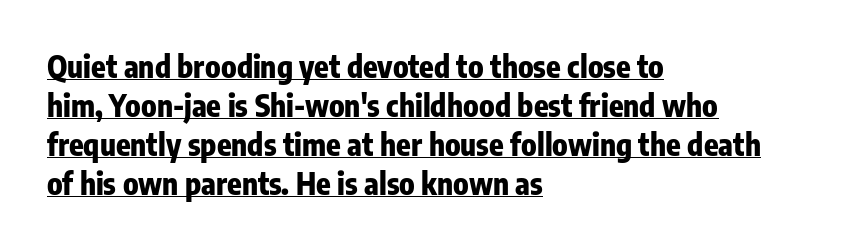
Q: Is the text bold? A: Yes.
Q: Is the text italic (slanted)? A: No, it is upright.
Q: Is the typeface a serif or a sans-serif typeface? A: Sans-serif.
Q: Is the text underlined? A: Yes.
Q: How is the paragraph aligned? A: Left-aligned.
Q: Is the spacing between letters normal or unusually wide? A: Normal.
Q: Is the spacing between lines tight, normal or loose? A: Normal.
Q: Width (condensed, normal, or wide)? A: Condensed.
Q: Stroke contrast? A: Low.
Q: x-height? A: Medium.
Q: Monospaced? A: No.
